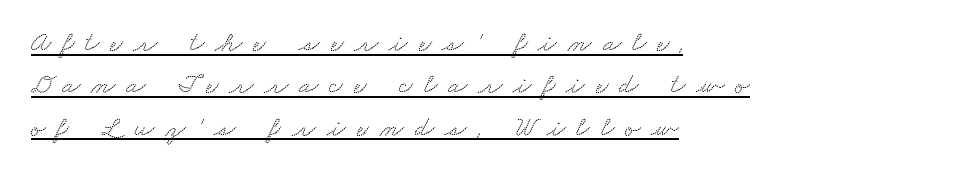
{"serif": "yes", "width": "wide", "stroke_contrast": "low", "x_height": "small", "monospaced": "no", "underline": "yes", "align": "left", "line_spacing": "normal", "line_spacing_ratio": 1.51, "letter_spacing": "wide", "letter_spacing_em": 0.38, "glyph_px": 28}
